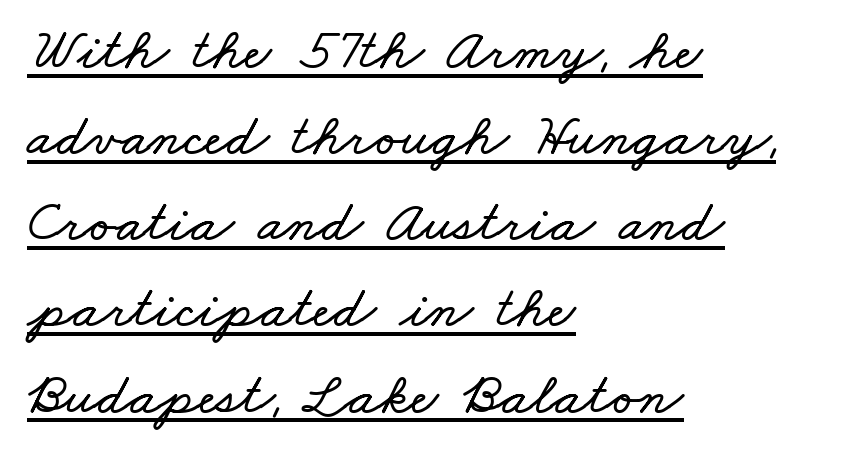
Underline: present. In terms of leading, this rendering sits right in the middle. Where is the straight margin? On the left. Students, note that the glyphs here touch the page at normal intervals. A typesetter would call this proportional, since set widths differ per character.
